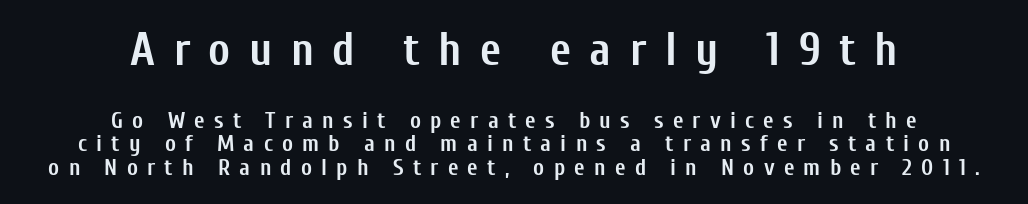
The image shows 46 px semibold, condensed sans-serif type, upright; set centered, tight line spacing (1.02x), unusually wide letter spacing (+0.4 em), not underlined; the first (top) block is 2.0x larger; low stroke contrast and a medium x-height.
